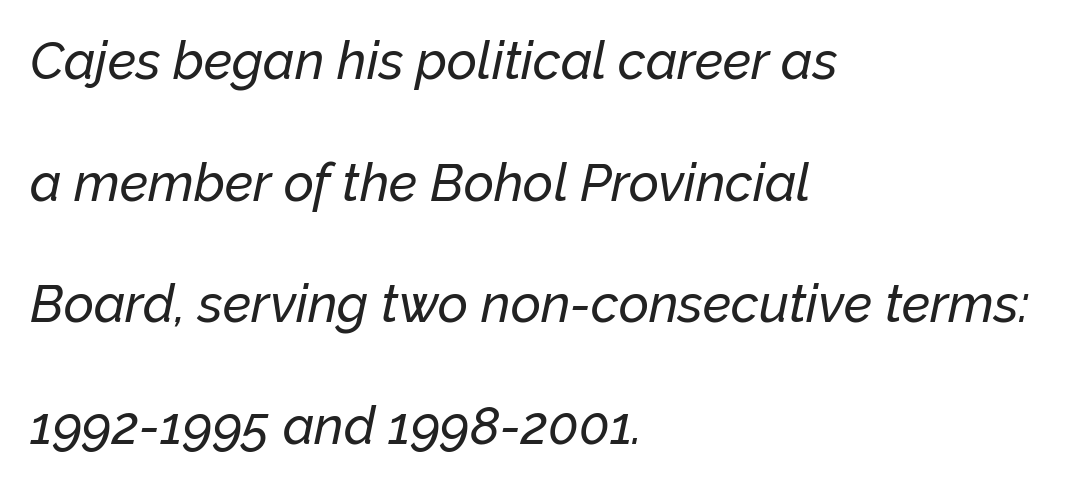
Baseline-to-baseline distance is far greater than the letter height. The setting favours the left margin, as ordinary paragraphs usually do. Standard letterfit; no display-style spreading of the glyphs. You could not count columns in this text — the font is proportionally spaced. Check the space under the baseline: it is left empty. Slant detected: the letters are inclined.
